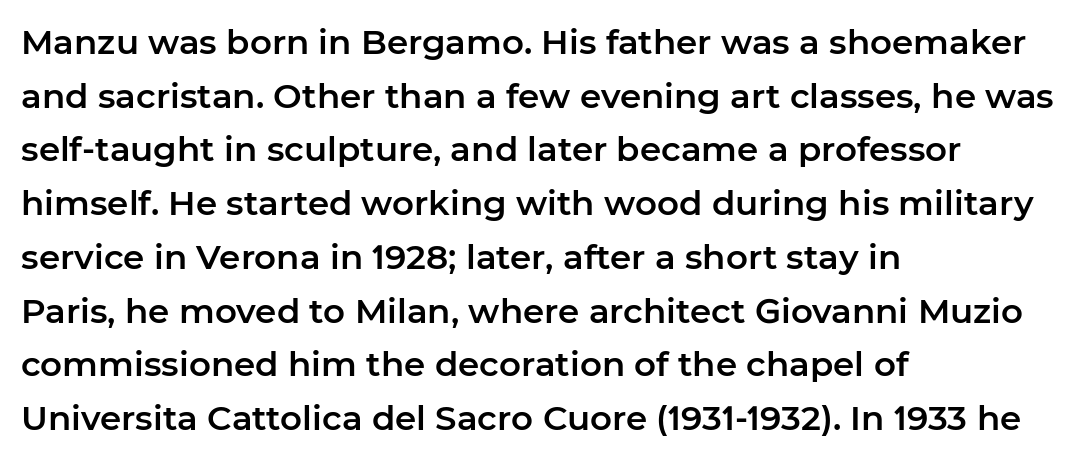
{"serif": "no", "italic": "no", "width": "normal", "stroke_contrast": "low", "x_height": "medium", "monospaced": "no", "underline": "no", "align": "left", "line_spacing": "normal", "line_spacing_ratio": 1.58, "letter_spacing": "normal", "letter_spacing_em": 0.0, "glyph_px": 34}
